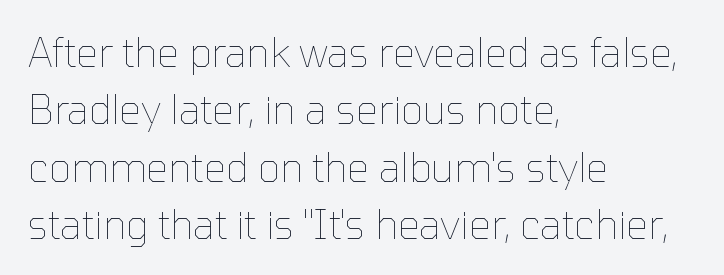
Ink coverage per letter is moderate at most. Words appear dense and cohesive because spacing is normal. Posture: straight, roman, zero tilt. Whoever set this chose a conventional vertical rhythm. In CSS terms this would be text-align: left. Plain, unruled lines of type.
